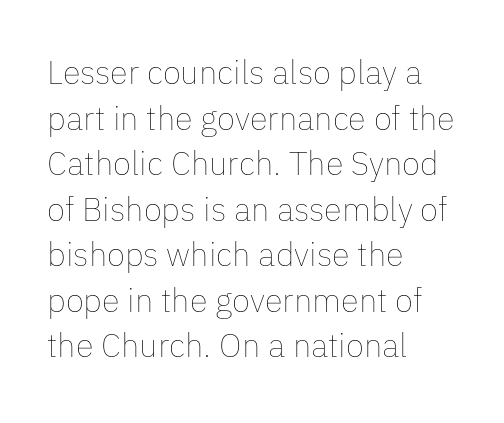
Q: Is the text bold? A: No.
Q: Is the text italic (slanted)? A: No, it is upright.
Q: Is the text underlined? A: No.
Q: How is the paragraph aligned? A: Left-aligned.
Q: Is the spacing between letters normal or unusually wide? A: Normal.
Q: Is the spacing between lines tight, normal or loose? A: Normal.
Q: Width (condensed, normal, or wide)? A: Normal.
Q: Stroke contrast? A: Low.
Q: x-height? A: Medium.
Q: Monospaced? A: No.
